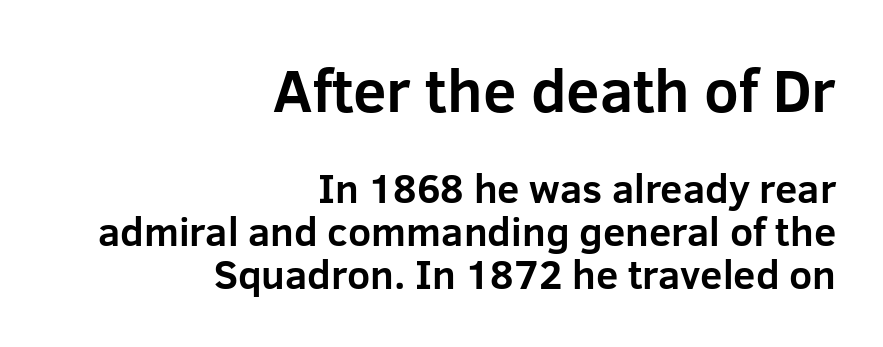
The rendering keeps characters at their native spacing. You could not count columns in this text — the font is proportionally spaced. The designer gave the opening block more size than the closing block. A student would call this right alignment; a typographer would say flush right, rag left. Plain, unruled lines of type.
